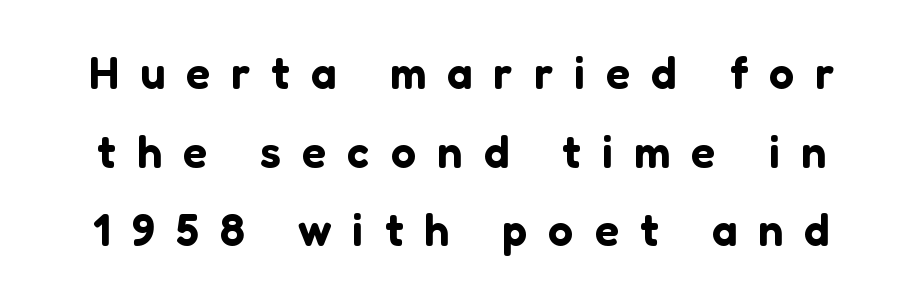
Q: Is the text italic (slanted)? A: No, it is upright.
Q: Is the typeface a serif or a sans-serif typeface? A: Sans-serif.
Q: Is the text underlined? A: No.
Q: Is the spacing between letters normal or unusually wide? A: Unusually wide.
Q: Width (condensed, normal, or wide)? A: Normal.
Q: Stroke contrast? A: Low.
Q: x-height? A: Medium.
Q: Monospaced? A: No.
